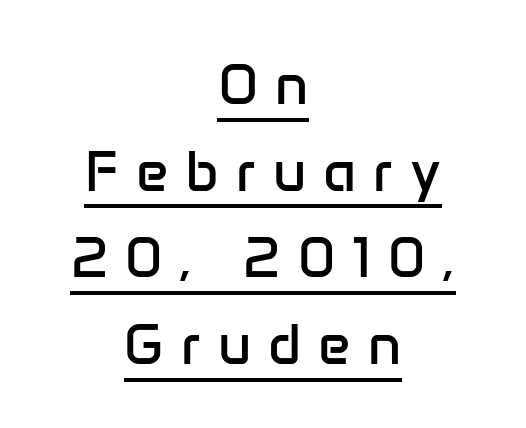
{"serif": "no", "italic": "no", "bold": "no", "weight": "regular", "width": "normal", "stroke_contrast": "low", "x_height": "medium", "monospaced": "no", "underline": "yes", "align": "center", "line_spacing": "normal", "line_spacing_ratio": 1.52, "letter_spacing": "wide", "letter_spacing_em": 0.3, "glyph_px": 57}
